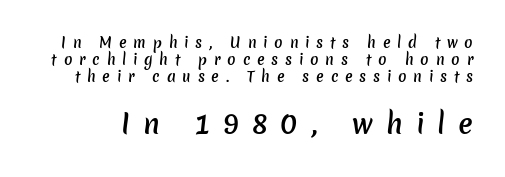
Short note: letters widely spaced. Size hierarchy here favors the trailing block over the leading one. This is the in-between weight designers call semibold or demi. Type without underlining.
